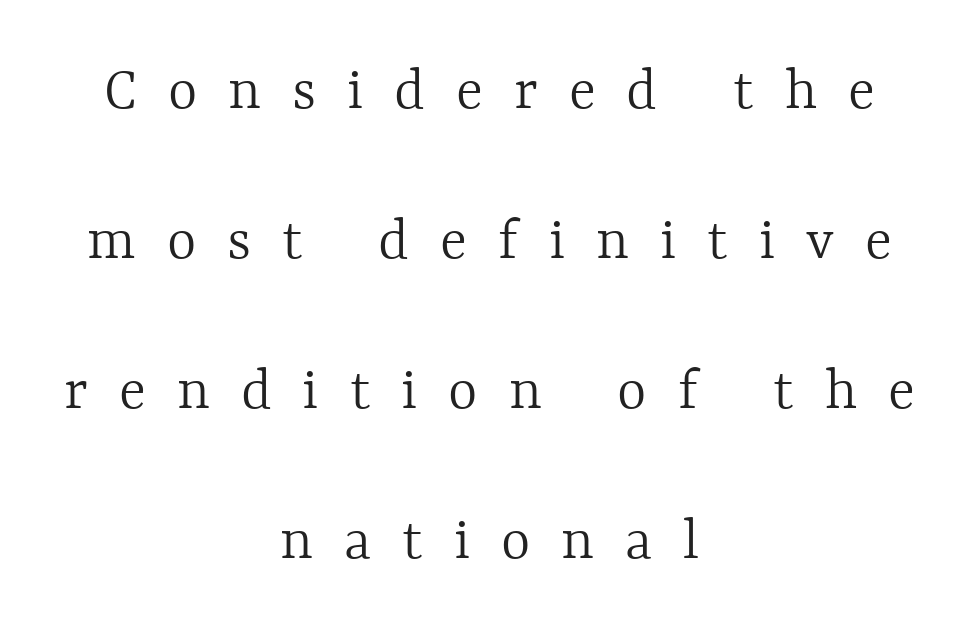
{"italic": "no", "bold": "no", "weight": "light", "width": "normal", "x_height": "medium", "monospaced": "no", "underline": "no", "align": "center", "line_spacing": "loose", "line_spacing_ratio": 2.38, "letter_spacing": "wide", "letter_spacing_em": 0.49, "glyph_px": 63}
